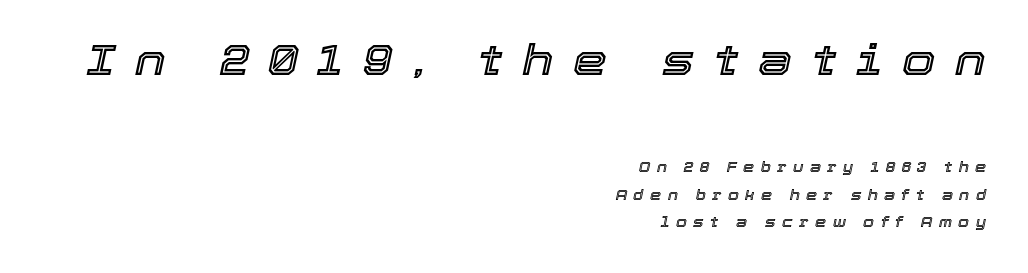
{"italic": "yes", "lean": "right", "slant_degrees": 12, "width": "normal", "x_height": "medium", "monospaced": "no", "underline": "no", "align": "right", "line_spacing": "loose", "line_spacing_ratio": 1.97, "letter_spacing": "wide", "letter_spacing_em": 0.46, "larger_block": "first", "size_ratio": 3.07, "glyph_px": 43}
